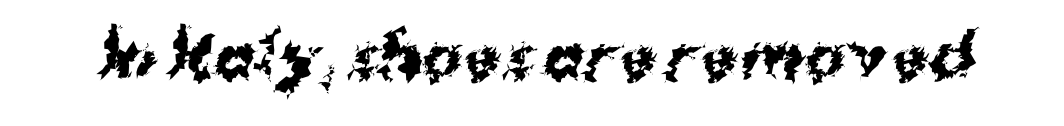
{"serif": "no", "bold": "yes", "weight": "bold", "width": "normal", "stroke_contrast": "medium", "x_height": "medium", "monospaced": "no", "underline": "no", "letter_spacing": "normal", "letter_spacing_em": 0.0, "glyph_px": 60}
